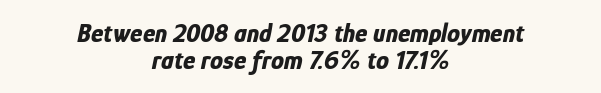
The image shows 26 px bold type, italic (leaning right); set centered, tight line spacing (1.02x), normal letter spacing, not underlined.
